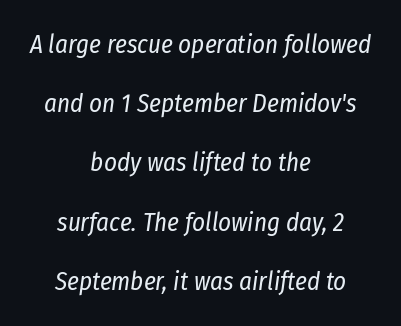
Q: Is the text bold? A: No.
Q: Is the text italic (slanted)? A: Yes, it leans right by about 8 degrees.
Q: Is the text underlined? A: No.
Q: How is the paragraph aligned? A: Centered.
Q: Is the spacing between letters normal or unusually wide? A: Normal.
Q: Is the spacing between lines tight, normal or loose? A: Loose.
